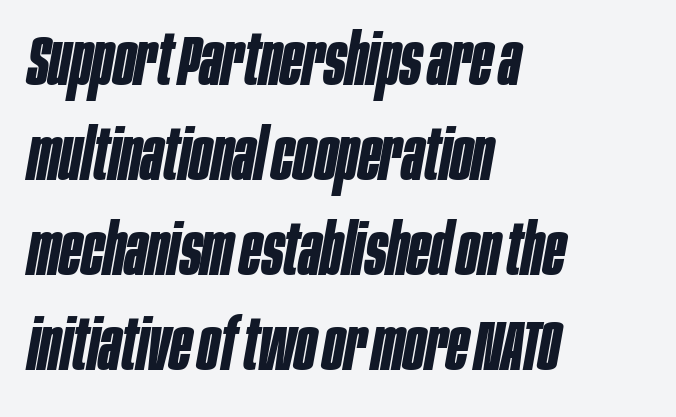
{"italic": "yes", "lean": "right", "slant_degrees": 10, "bold": "yes", "weight": "bold", "width": "condensed", "stroke_contrast": "low", "x_height": "large", "monospaced": "no", "underline": "no", "align": "left", "line_spacing": "normal", "line_spacing_ratio": 1.34, "letter_spacing": "normal", "letter_spacing_em": 0.0, "glyph_px": 71}
